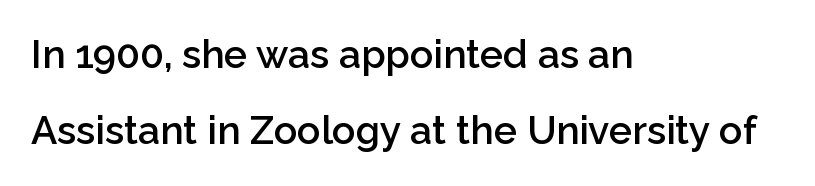
{"serif": "no", "italic": "no", "bold": "semi", "weight": "semibold", "width": "normal", "stroke_contrast": "low", "x_height": "medium", "monospaced": "no", "underline": "no", "align": "left", "line_spacing": "loose", "line_spacing_ratio": 1.96, "letter_spacing": "normal", "letter_spacing_em": 0.0, "glyph_px": 39}
